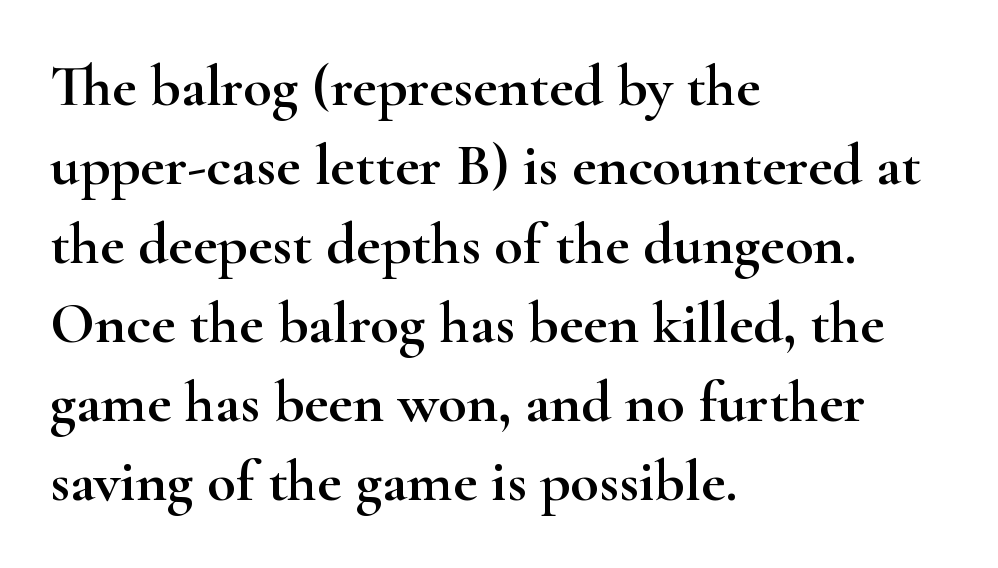
The image shows 59 px wide serif type, upright; set left-aligned, normal line spacing (1.34x), normal letter spacing, not underlined; high stroke contrast and a small x-height.
